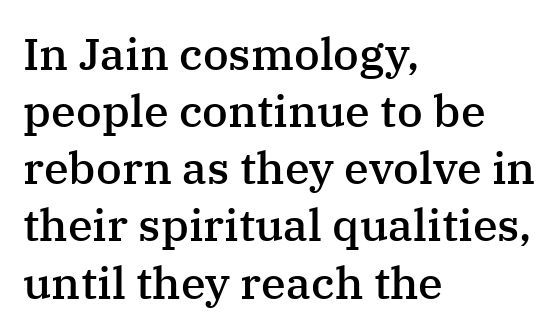
Q: Is the text bold? A: Semi-bold.
Q: Is the text italic (slanted)? A: No, it is upright.
Q: Is the typeface a serif or a sans-serif typeface? A: Serif.
Q: Is the text underlined? A: No.
Q: How is the paragraph aligned? A: Left-aligned.
Q: Is the spacing between letters normal or unusually wide? A: Normal.
Q: Is the spacing between lines tight, normal or loose? A: Normal.
Q: Width (condensed, normal, or wide)? A: Normal.
Q: Stroke contrast? A: Medium.
Q: x-height? A: Medium.
Q: Monospaced? A: No.
